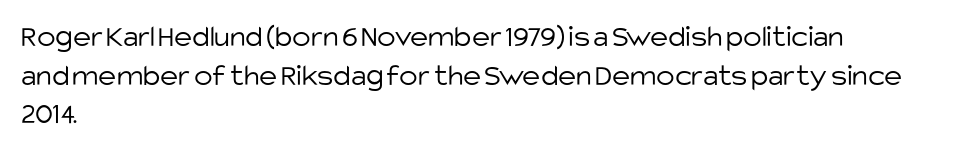
The image shows 31 px light sans-serif type, upright; set left-aligned, normal line spacing (1.25x), normal letter spacing, not underlined; low stroke contrast and a large x-height.
